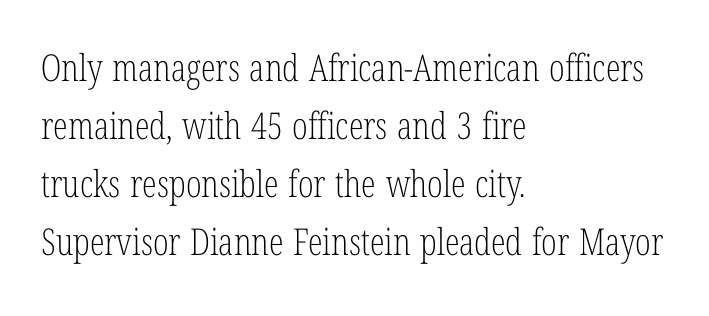
{"serif": "yes", "italic": "no", "bold": "no", "weight": "light", "width": "condensed", "stroke_contrast": "low", "x_height": "medium", "monospaced": "no", "underline": "no", "align": "left", "line_spacing": "normal", "line_spacing_ratio": 1.57, "letter_spacing": "normal", "letter_spacing_em": 0.0, "glyph_px": 37}
